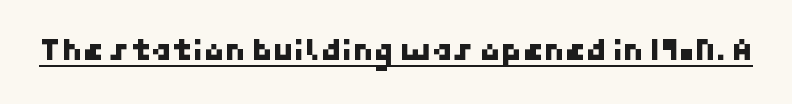
Q: Is the typeface a serif or a sans-serif typeface? A: Sans-serif.
Q: Is the text underlined? A: Yes.
Q: Is the spacing between letters normal or unusually wide? A: Normal.
Q: Width (condensed, normal, or wide)? A: Normal.
Q: Stroke contrast? A: Low.
Q: x-height? A: Medium.
